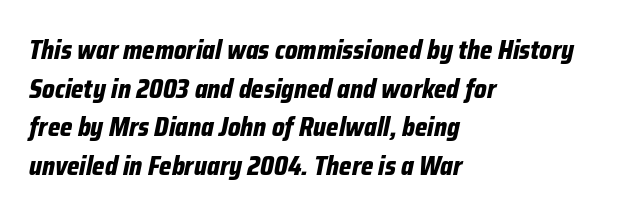
On the weight axis this lands at bold, roughly 700. These lines are set flush left with a ragged right edge. The passage shown stacks its lines at a standard gap. Nobody drew a line under any word here.
